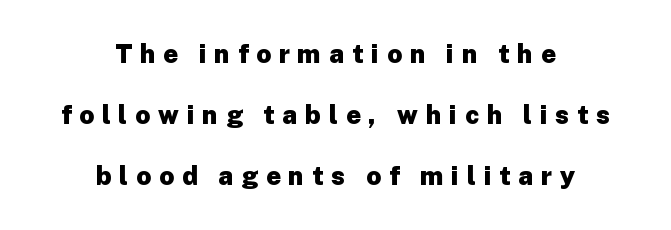
Q: Is the text bold? A: Yes.
Q: Is the text italic (slanted)? A: No, it is upright.
Q: Is the text underlined? A: No.
Q: How is the paragraph aligned? A: Centered.
Q: Is the spacing between letters normal or unusually wide? A: Unusually wide.
Q: Is the spacing between lines tight, normal or loose? A: Loose.
